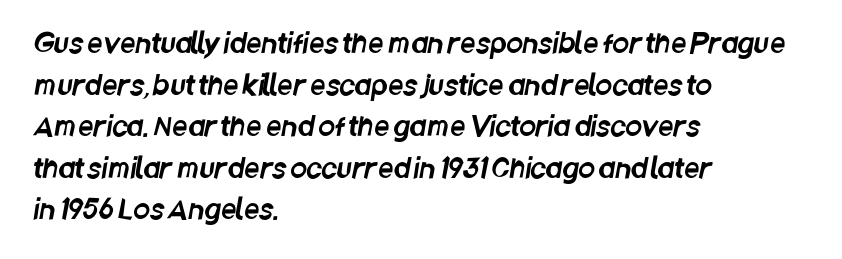
Does the leading feel generous? No, just average. The lines in this sample share a left origin and differ only in where they stop. The specimen omits any rule beneath the text block's lines. The horizontal fit of the characters is conventional and even.
